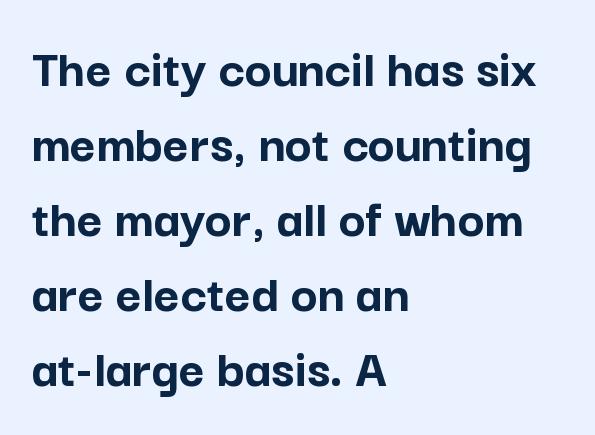
The image shows 56 px semibold sans-serif type, upright; set left-aligned, normal line spacing (1.34x), normal letter spacing, not underlined; low stroke contrast and a medium x-height.
